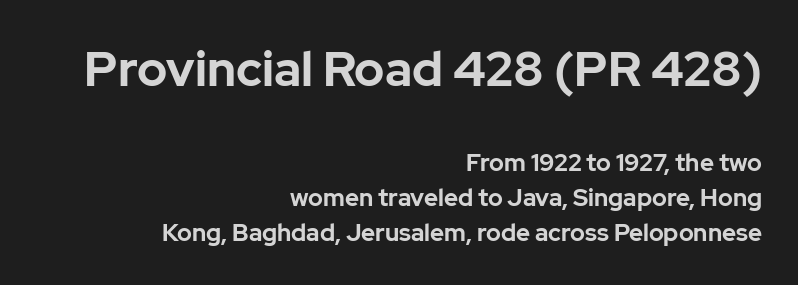
The passage is arranged like a letterhead date or caption credit — flush right. Decoration check: the copy has no underline. Its strokes are broad and dark, the hallmark of bold type. The rendering keeps characters at their native spacing. Each new line begins a customary step beneath the previous one. Of the two passages, the one on top uses the larger point size.
